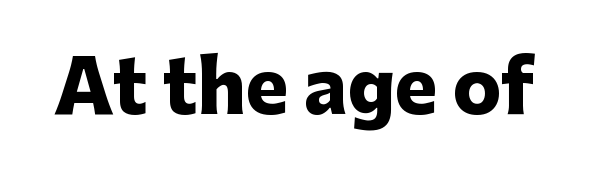
Q: Is the text bold? A: Yes.
Q: Is the text italic (slanted)? A: No, it is upright.
Q: Is the typeface a serif or a sans-serif typeface? A: Sans-serif.
Q: Is the text underlined? A: No.
Q: Is the spacing between letters normal or unusually wide? A: Normal.
Q: Width (condensed, normal, or wide)? A: Normal.
Q: Stroke contrast? A: Low.
Q: x-height? A: Medium.
Q: Monospaced? A: No.
